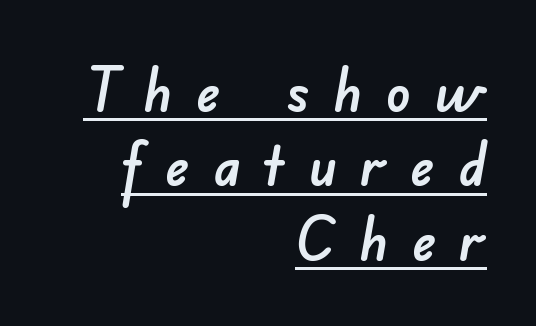
The image shows 61 px sans-serif type; set right-aligned, line spacing 1.22x, unusually wide letter spacing (+0.38 em), underlined; low stroke contrast and a small x-height.
